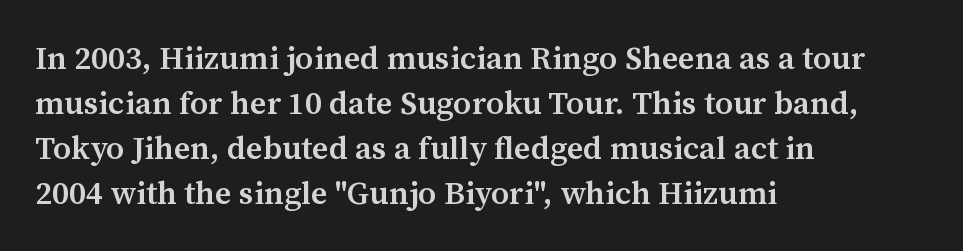
Q: Is the text bold? A: Semi-bold.
Q: Is the text italic (slanted)? A: No, it is upright.
Q: Is the typeface a serif or a sans-serif typeface? A: Serif.
Q: Is the text underlined? A: No.
Q: How is the paragraph aligned? A: Left-aligned.
Q: Is the spacing between letters normal or unusually wide? A: Normal.
Q: Is the spacing between lines tight, normal or loose? A: Normal.
Q: Width (condensed, normal, or wide)? A: Normal.
Q: Stroke contrast? A: Medium.
Q: x-height? A: Medium.
Q: Monospaced? A: No.
